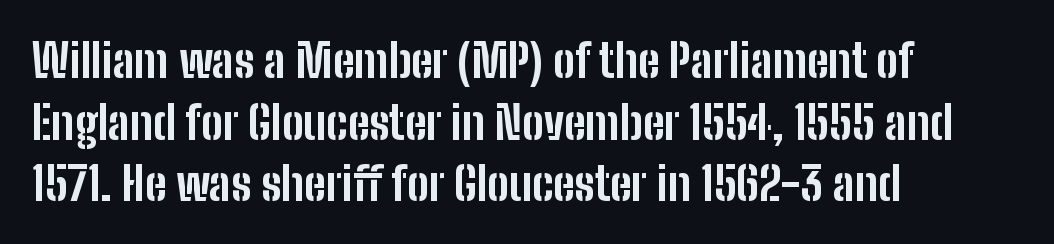
Q: Is the text bold? A: Yes.
Q: Is the text italic (slanted)? A: No, it is upright.
Q: Is the typeface a serif or a sans-serif typeface? A: Sans-serif.
Q: Is the text underlined? A: No.
Q: How is the paragraph aligned? A: Left-aligned.
Q: Is the spacing between letters normal or unusually wide? A: Normal.
Q: Is the spacing between lines tight, normal or loose? A: Normal.
Q: Width (condensed, normal, or wide)? A: Condensed.
Q: Stroke contrast? A: Low.
Q: x-height? A: Medium.
Q: Monospaced? A: No.
